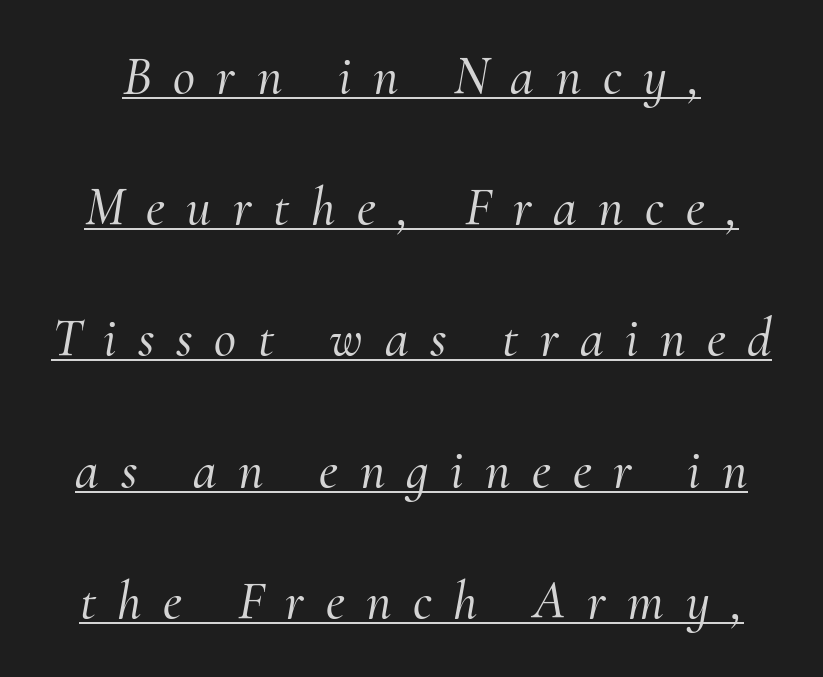
These lines are rendered in a variable-pitch font. The rendering uses a large line-height, opening up the rows. The text carries the slant typical of an italic or oblique font. Compared with typical body copy, the letter spacing here is much looser.
